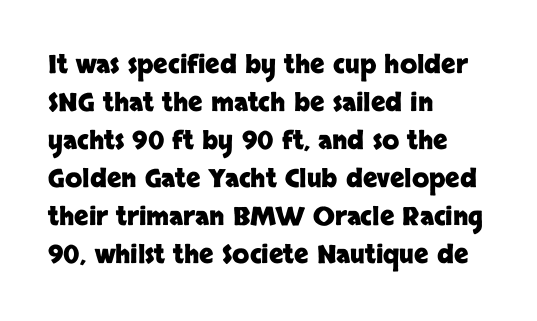
{"italic": "no", "bold": "yes", "underline": "no", "align": "left", "line_spacing": "normal", "line_spacing_ratio": 1.52, "letter_spacing": "normal", "letter_spacing_em": 0.0, "glyph_px": 25}
